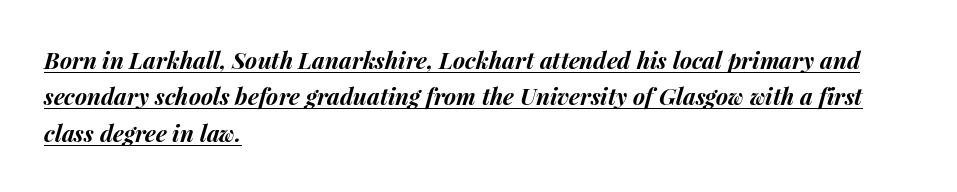
Heavy-handed strokes throughout: this text is bold. Compared with typical paragraphs, the rows here are spaced about the same. Does a line run under the words? Yes, clearly. Style check: oblique. The tracking reads as untouched default to a designer's eye.
